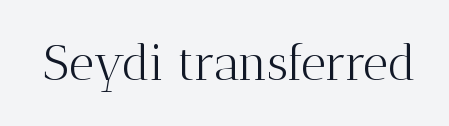
It's the straight-up-and-down kind of type. Do the characters align in a grid? No, the font is proportional. The gaps between neighbouring characters are ordinary and unremarkable. You can tell from the footed stems that serif type was used. Quick note: underline off.
